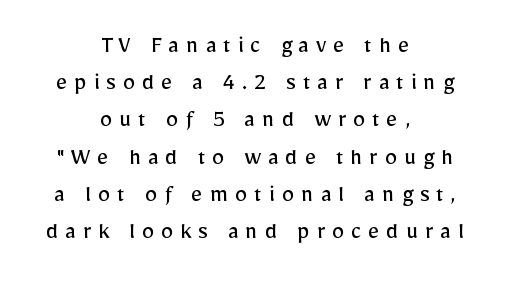
{"italic": "no", "bold": "no", "underline": "no", "align": "center", "line_spacing": "normal", "line_spacing_ratio": 1.49, "letter_spacing": "wide", "letter_spacing_em": 0.27, "glyph_px": 25}
